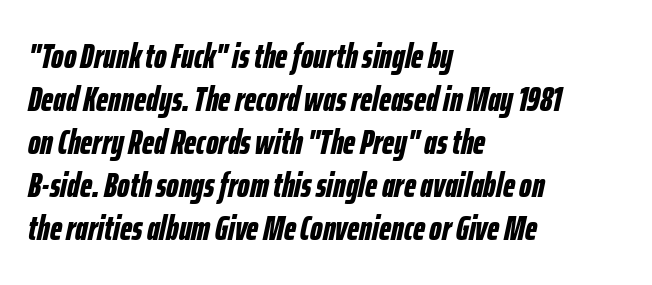
The image shows 35 px bold, condensed type, italic (leaning right); set left-aligned, line spacing 1.23x, normal letter spacing, not underlined; low stroke contrast and a medium x-height.
